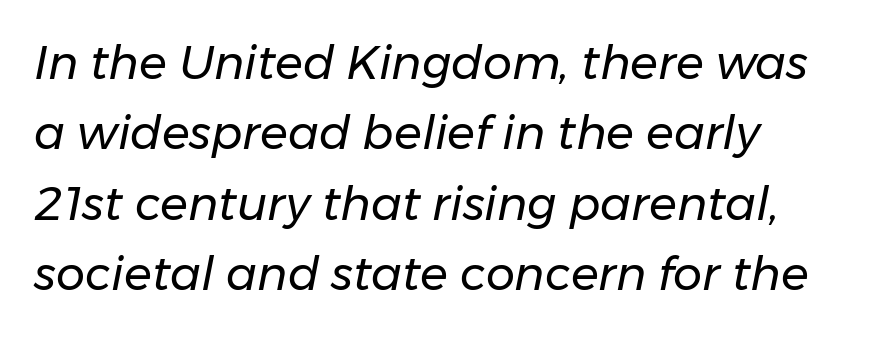
{"italic": "yes", "lean": "right", "slant_degrees": 11, "bold": "no", "weight": "regular", "width": "normal", "stroke_contrast": "low", "x_height": "medium", "monospaced": "no", "underline": "no", "align": "left", "line_spacing": "normal", "line_spacing_ratio": 1.53, "letter_spacing": "normal", "letter_spacing_em": 0.0, "glyph_px": 46}
